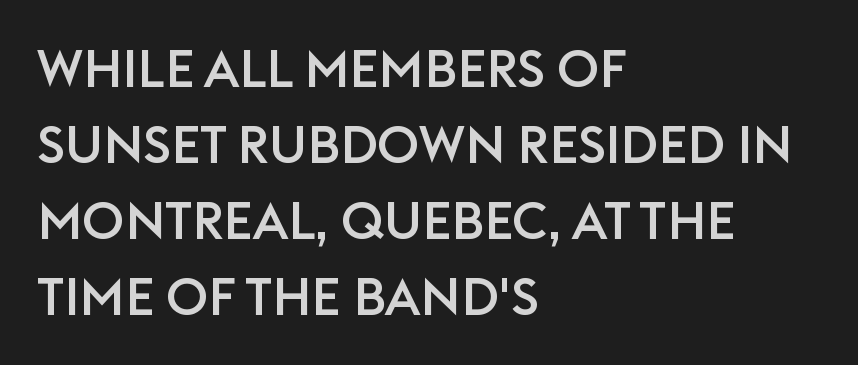
Q: Is the text italic (slanted)? A: No, it is upright.
Q: Is the typeface a serif or a sans-serif typeface? A: Sans-serif.
Q: Is the text underlined? A: No.
Q: How is the paragraph aligned? A: Left-aligned.
Q: Is the spacing between letters normal or unusually wide? A: Normal.
Q: Is the spacing between lines tight, normal or loose? A: Normal.
Q: Width (condensed, normal, or wide)? A: Normal.
Q: Stroke contrast? A: Low.
Q: x-height? A: Large.
Q: Monospaced? A: No.
